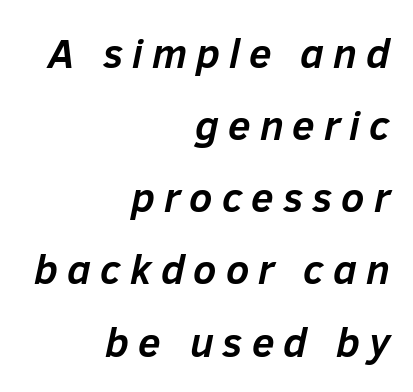
Q: Is the text bold? A: Yes.
Q: Is the text italic (slanted)? A: Yes, it leans right by about 12 degrees.
Q: Is the text underlined? A: No.
Q: How is the paragraph aligned? A: Right-aligned.
Q: Is the spacing between letters normal or unusually wide? A: Unusually wide.
Q: Width (condensed, normal, or wide)? A: Normal.
Q: Stroke contrast? A: Low.
Q: x-height? A: Medium.
Q: Monospaced? A: No.
